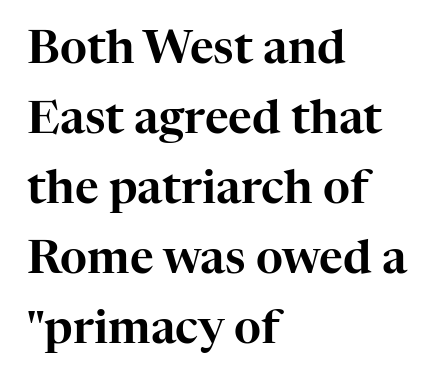
The rendering anchors every line to the left-hand side. Compared with typical body copy, the letter spacing here is the same. Posture: straight, roman, zero tilt. The letters carry serifs — small finishing strokes at the ends of their stems.
